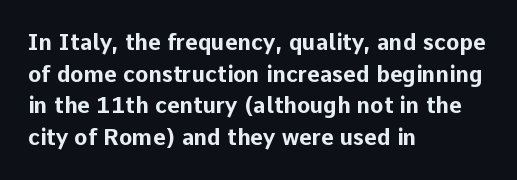
The image shows 22 px bold type, upright; set left-aligned, normal line spacing (1.44x), normal letter spacing, not underlined.
